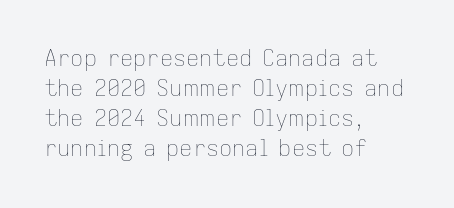
Q: Is the text bold? A: No.
Q: Is the text italic (slanted)? A: No, it is upright.
Q: Is the text underlined? A: No.
Q: How is the paragraph aligned? A: Left-aligned.
Q: Is the spacing between letters normal or unusually wide? A: Normal.
Q: Is the spacing between lines tight, normal or loose? A: Normal.
